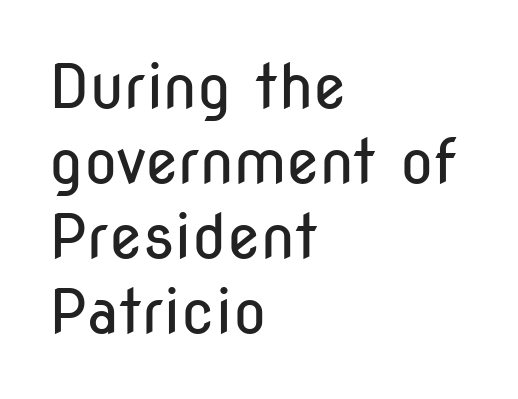
{"serif": "no", "italic": "no", "bold": "no", "weight": "regular", "width": "condensed", "stroke_contrast": "low", "x_height": "medium", "monospaced": "no", "underline": "no", "align": "left", "line_spacing_ratio": 1.23, "letter_spacing": "normal", "letter_spacing_em": 0.0, "glyph_px": 61}
